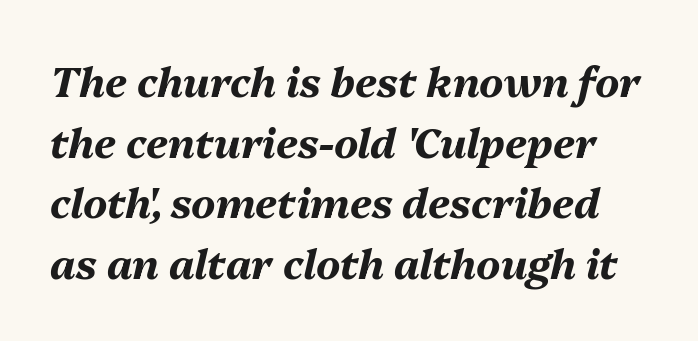
Q: Is the text bold? A: Yes.
Q: Is the text italic (slanted)? A: Yes, it leans right by about 13 degrees.
Q: Is the text underlined? A: No.
Q: Is the spacing between letters normal or unusually wide? A: Normal.
Q: Is the spacing between lines tight, normal or loose? A: Normal.
Q: Width (condensed, normal, or wide)? A: Normal.
Q: Stroke contrast? A: Medium.
Q: x-height? A: Medium.
Q: Monospaced? A: No.
